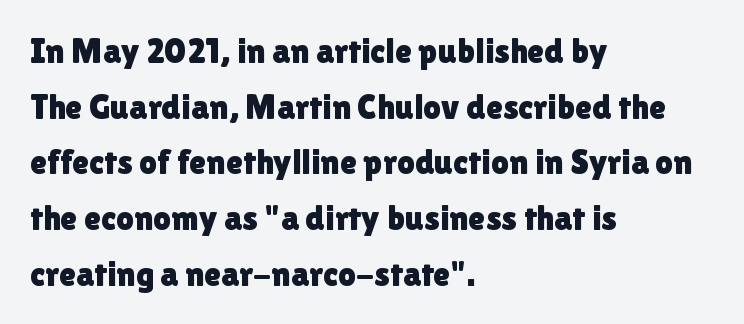
Q: Is the text italic (slanted)? A: No, it is upright.
Q: Is the typeface a serif or a sans-serif typeface? A: Sans-serif.
Q: Is the text underlined? A: No.
Q: How is the paragraph aligned? A: Left-aligned.
Q: Is the spacing between letters normal or unusually wide? A: Normal.
Q: Is the spacing between lines tight, normal or loose? A: Normal.
Q: Width (condensed, normal, or wide)? A: Normal.
Q: x-height? A: Medium.
Q: Monospaced? A: No.
